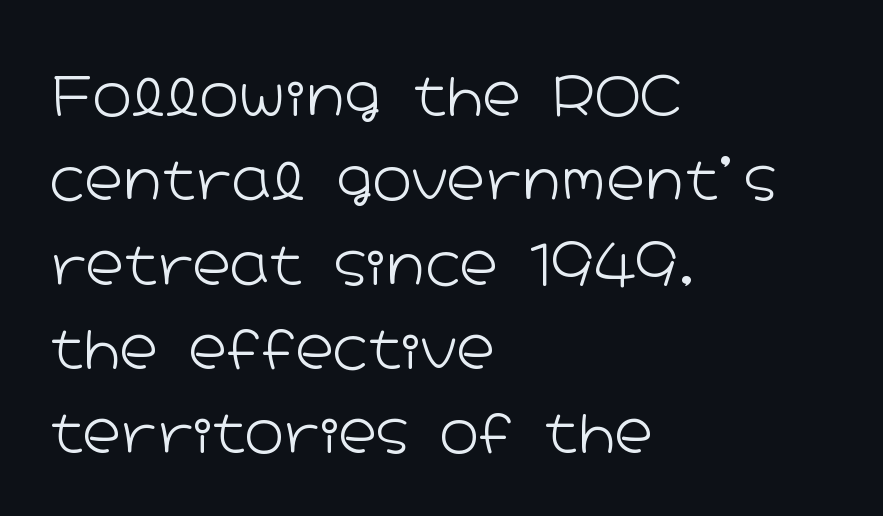
{"serif": "no", "italic": "no", "bold": "no", "weight": "light", "width": "wide", "stroke_contrast": "low", "x_height": "medium", "monospaced": "no", "underline": "no", "align": "left", "line_spacing": "normal", "line_spacing_ratio": 1.59, "letter_spacing": "normal", "letter_spacing_em": 0.0, "glyph_px": 53}
